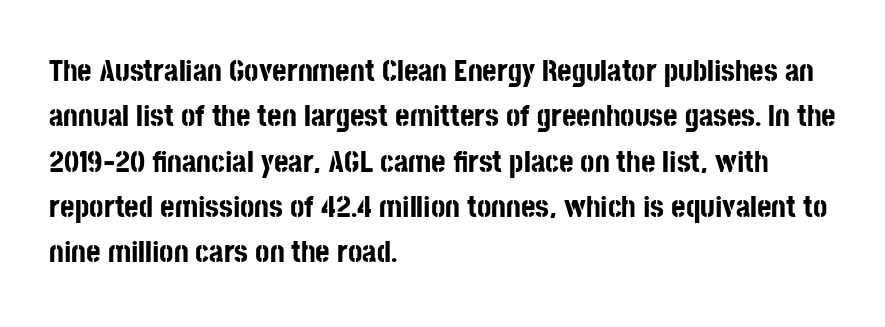
The image shows 31 px bold, condensed sans-serif type, upright; set left-aligned, normal line spacing (1.46x), normal letter spacing, not underlined; low stroke contrast and a large x-height.
